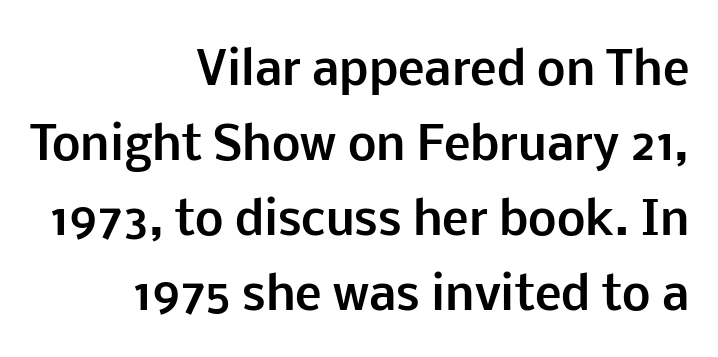
{"serif": "no", "italic": "no", "bold": "yes", "weight": "bold", "width": "normal", "stroke_contrast": "low", "x_height": "medium", "monospaced": "no", "underline": "no", "align": "right", "line_spacing": "normal", "line_spacing_ratio": 1.67, "letter_spacing": "normal", "letter_spacing_em": 0.0, "glyph_px": 45}
